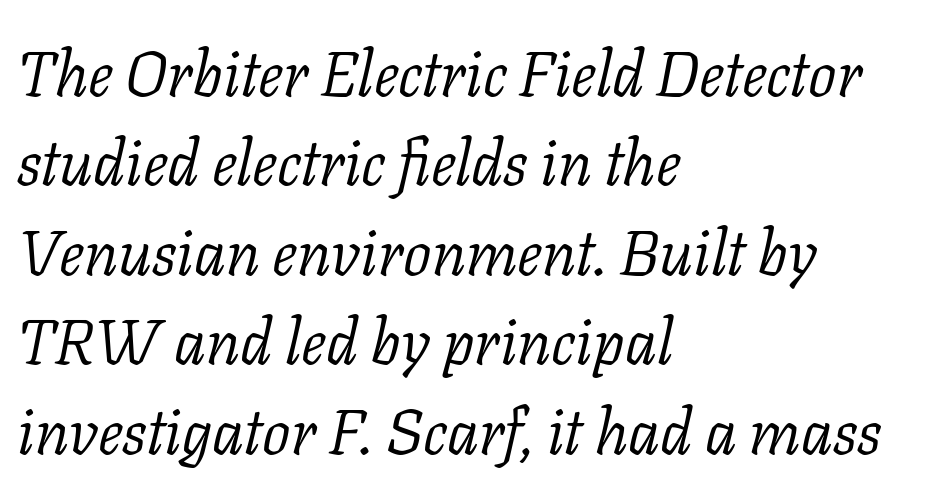
The image shows 63 px light serif type, italic (leaning right); set left-aligned, normal line spacing (1.42x), normal letter spacing, not underlined; low stroke contrast and a medium x-height.
